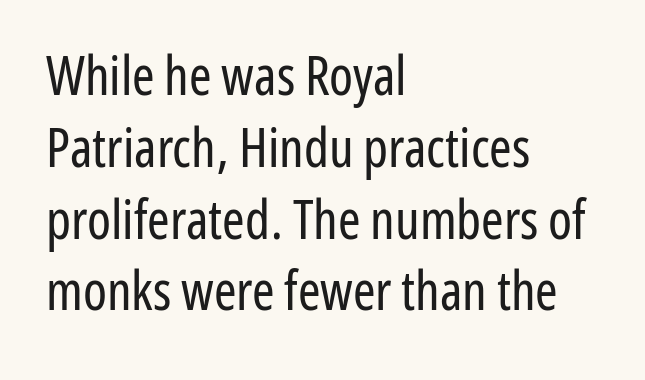
{"serif": "no", "italic": "no", "bold": "no", "weight": "regular", "width": "condensed", "stroke_contrast": "low", "x_height": "medium", "monospaced": "no", "underline": "no", "align": "left", "line_spacing": "normal", "line_spacing_ratio": 1.33, "letter_spacing": "normal", "letter_spacing_em": 0.0, "glyph_px": 54}
